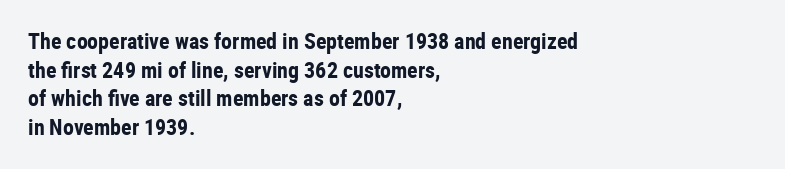
{"italic": "no", "bold": "yes", "underline": "no", "align": "left", "line_spacing": "normal", "line_spacing_ratio": 1.3, "letter_spacing": "normal", "letter_spacing_em": 0.0, "glyph_px": 22}
